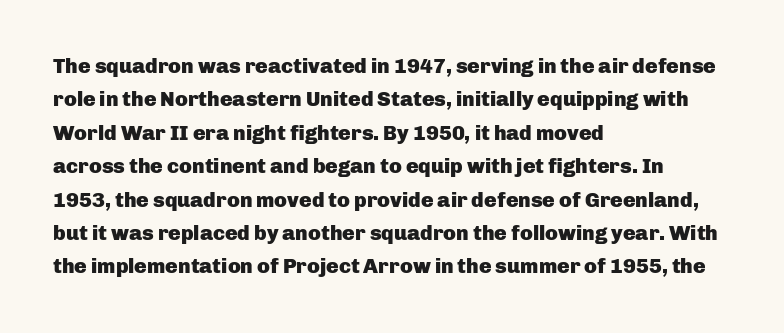
The lines sit at an ordinary, default distance from one another. Bare-footed words on every line. The rendering uses a bold face; every stroke is thick and dark. Posture: upright roman.
